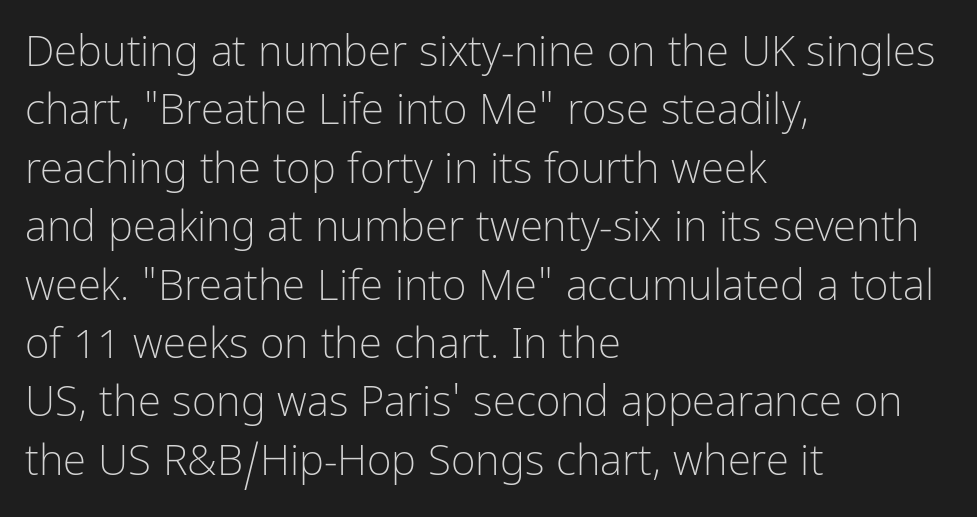
The image shows 42 px light, condensed sans-serif type, upright; set left-aligned, normal line spacing (1.39x), normal letter spacing, not underlined; low stroke contrast and a medium x-height.
